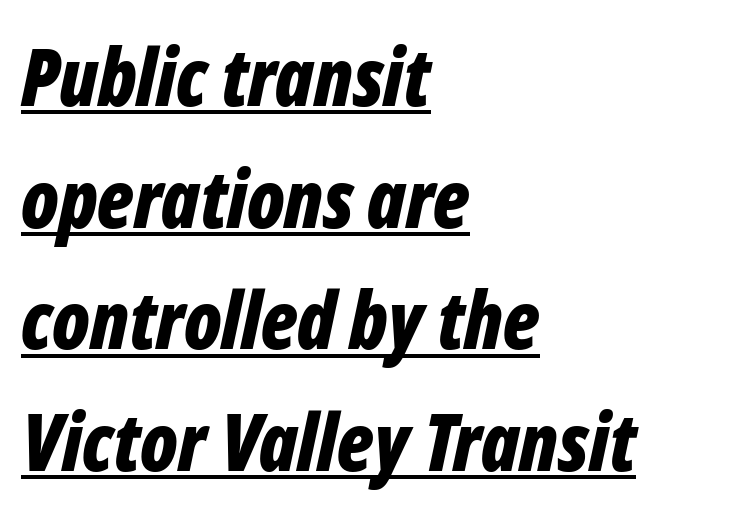
Q: Is the text bold? A: Yes.
Q: Is the text italic (slanted)? A: Yes, it leans right by about 12 degrees.
Q: Is the text underlined? A: Yes.
Q: How is the paragraph aligned? A: Left-aligned.
Q: Is the spacing between letters normal or unusually wide? A: Normal.
Q: Is the spacing between lines tight, normal or loose? A: Normal.
Q: Width (condensed, normal, or wide)? A: Condensed.
Q: Stroke contrast? A: Low.
Q: x-height? A: Medium.
Q: Monospaced? A: No.
